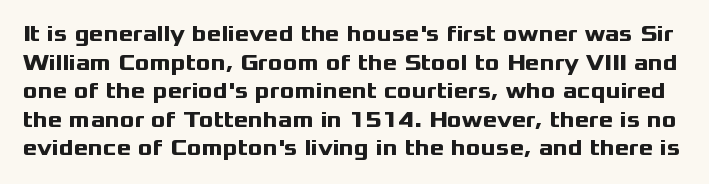
Q: Is the text bold? A: Yes.
Q: Is the text italic (slanted)? A: No, it is upright.
Q: Is the text underlined? A: No.
Q: Is the spacing between letters normal or unusually wide? A: Normal.
Q: Is the spacing between lines tight, normal or loose? A: Normal.
